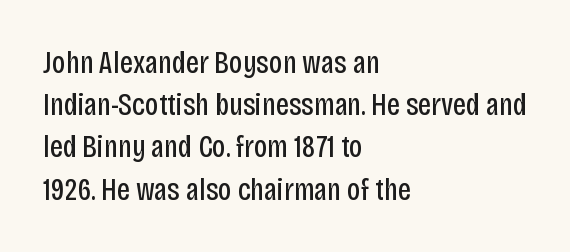
The image shows 32 px regular-weight, condensed sans-serif type, upright; set left-aligned, normal line spacing (1.32x), normal letter spacing, not underlined; low stroke contrast and a large x-height.
